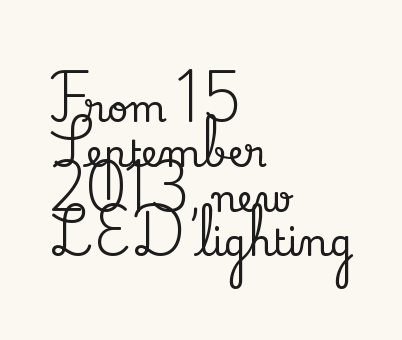
The image shows 37 px serif type, upright; set left-aligned, line spacing 1.21x, normal letter spacing, not underlined; low stroke contrast and a small x-height.
